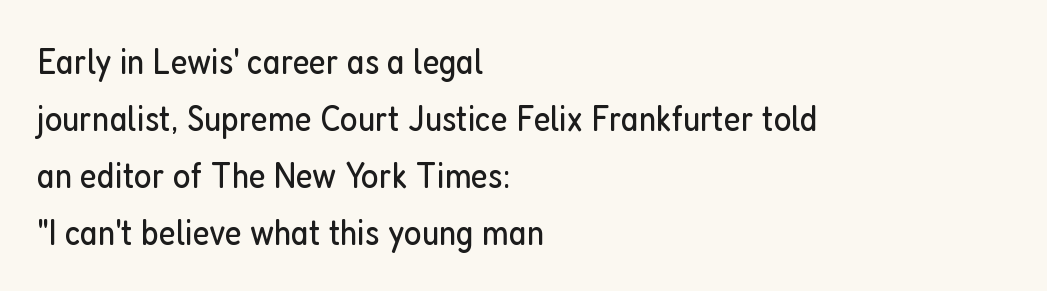
{"serif": "no", "italic": "no", "bold": "no", "weight": "regular", "width": "condensed", "stroke_contrast": "low", "x_height": "medium", "monospaced": "no", "underline": "no", "align": "left", "line_spacing": "normal", "line_spacing_ratio": 1.54, "letter_spacing": "normal", "letter_spacing_em": 0.0, "glyph_px": 37}
